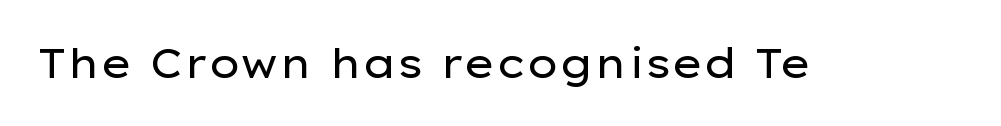
The image shows 41 px regular-weight, wide sans-serif type, upright; set normal letter spacing, not underlined; low stroke contrast and a medium x-height.
